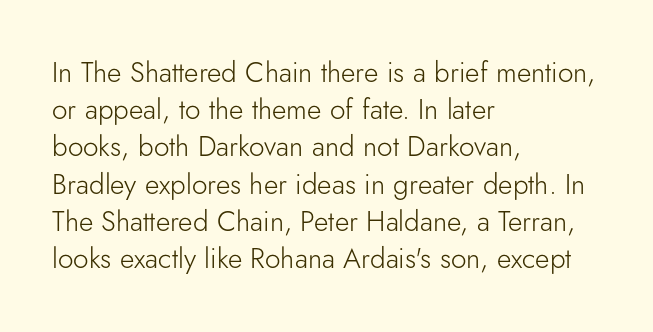
{"serif": "no", "italic": "no", "bold": "no", "weight": "light", "width": "normal", "stroke_contrast": "low", "x_height": "small", "monospaced": "no", "underline": "no", "align": "left", "line_spacing": "normal", "line_spacing_ratio": 1.33, "letter_spacing": "normal", "letter_spacing_em": 0.0, "glyph_px": 28}
